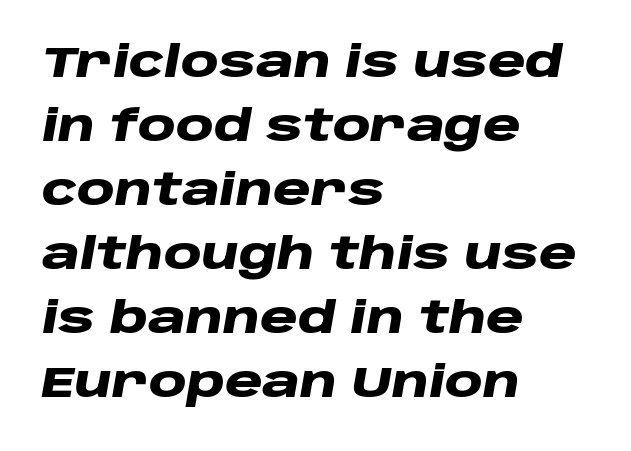
Q: Is the text bold? A: Yes.
Q: Is the text italic (slanted)? A: Yes, it leans right by about 10 degrees.
Q: Is the text underlined? A: No.
Q: How is the paragraph aligned? A: Left-aligned.
Q: Is the spacing between letters normal or unusually wide? A: Normal.
Q: Is the spacing between lines tight, normal or loose? A: Normal.
Q: Width (condensed, normal, or wide)? A: Wide.
Q: Stroke contrast? A: Low.
Q: x-height? A: Large.
Q: Monospaced? A: No.
